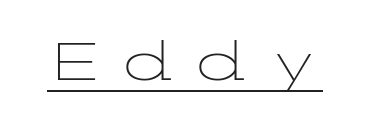
Q: Is the text bold? A: No.
Q: Is the text italic (slanted)? A: No, it is upright.
Q: Is the typeface a serif or a sans-serif typeface? A: Sans-serif.
Q: Is the text underlined? A: Yes.
Q: Is the spacing between letters normal or unusually wide? A: Unusually wide.
Q: Width (condensed, normal, or wide)? A: Wide.
Q: Stroke contrast? A: Low.
Q: x-height? A: Medium.
